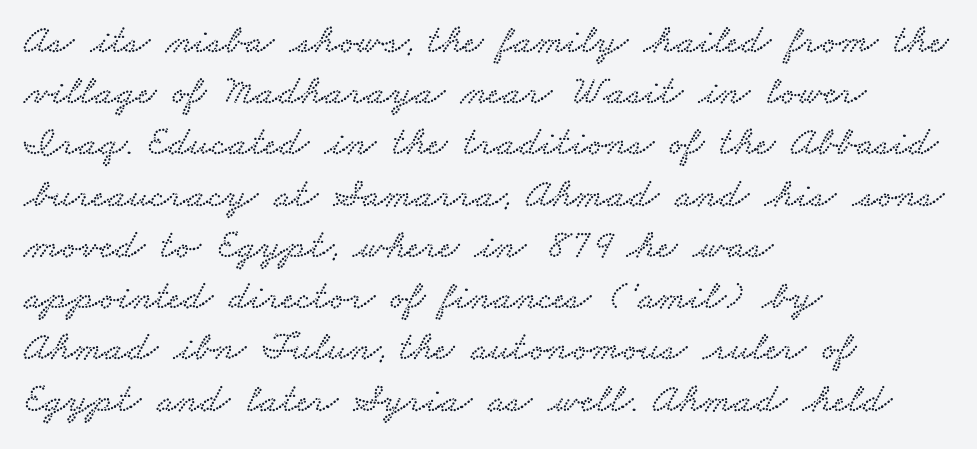
{"serif": "yes", "width": "wide", "stroke_contrast": "low", "x_height": "small", "monospaced": "no", "underline": "no", "align": "left", "line_spacing": "normal", "line_spacing_ratio": 1.25, "letter_spacing": "normal", "letter_spacing_em": 0.0, "glyph_px": 41}
